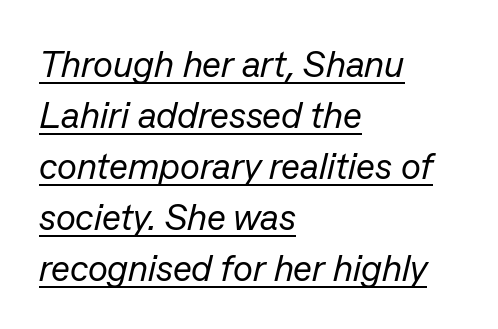
The image shows 37 px regular-weight type, italic (leaning right); set left-aligned, normal line spacing (1.38x), normal letter spacing, underlined; low stroke contrast and a medium x-height.
